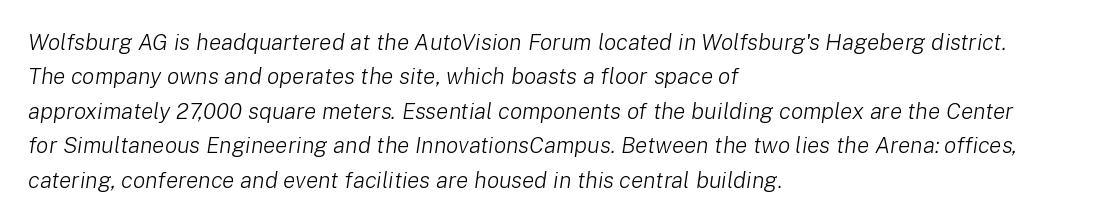
{"italic": "yes", "lean": "right", "slant_degrees": 8, "bold": "no", "underline": "no", "align": "left", "line_spacing": "normal", "line_spacing_ratio": 1.5, "letter_spacing": "normal", "letter_spacing_em": 0.0, "glyph_px": 23}
